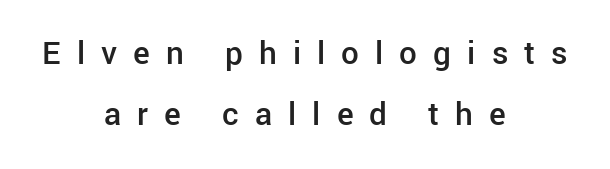
{"serif": "no", "italic": "no", "bold": "semi", "weight": "semibold", "width": "normal", "stroke_contrast": "low", "x_height": "medium", "monospaced": "no", "underline": "no", "align": "center", "line_spacing_ratio": 1.74, "letter_spacing": "wide", "letter_spacing_em": 0.46, "glyph_px": 35}
